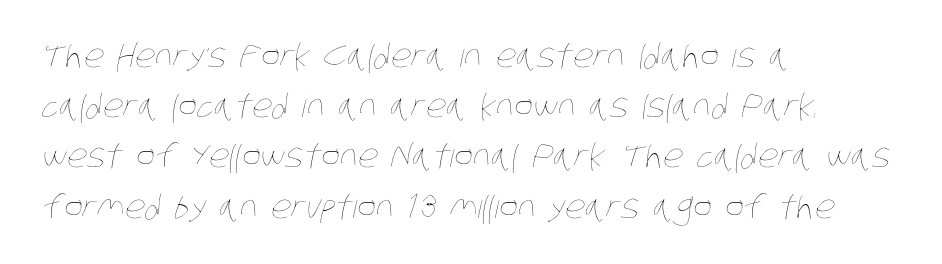
The image shows 32 px thin, condensed type; set left-aligned, normal line spacing (1.57x), normal letter spacing, not underlined; low stroke contrast and a large x-height.
